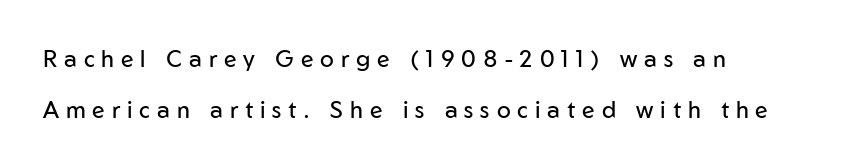
{"italic": "no", "bold": "no", "underline": "no", "line_spacing": "loose", "line_spacing_ratio": 2.2, "letter_spacing": "wide", "letter_spacing_em": 0.3, "glyph_px": 23}
